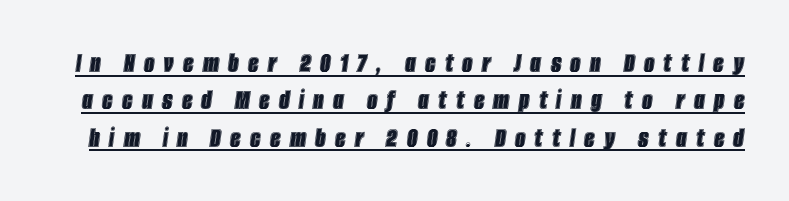
Q: Is the text italic (slanted)? A: Yes, it leans right by about 8 degrees.
Q: Is the text underlined? A: Yes.
Q: Is the spacing between letters normal or unusually wide? A: Unusually wide.
Q: Is the spacing between lines tight, normal or loose? A: Normal.
Q: Width (condensed, normal, or wide)? A: Condensed.
Q: x-height? A: Large.
Q: Monospaced? A: No.
